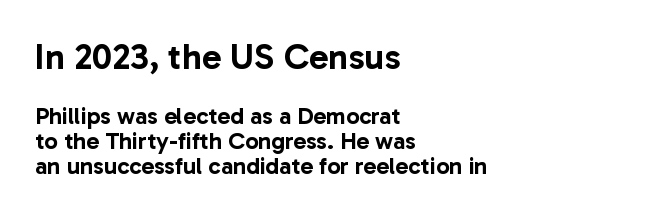
{"serif": "no", "italic": "no", "width": "normal", "stroke_contrast": "low", "x_height": "medium", "monospaced": "no", "underline": "no", "align": "left", "line_spacing": "tight", "line_spacing_ratio": 1.04, "letter_spacing": "normal", "letter_spacing_em": 0.0, "larger_block": "first", "size_ratio": 1.5, "glyph_px": 36}
